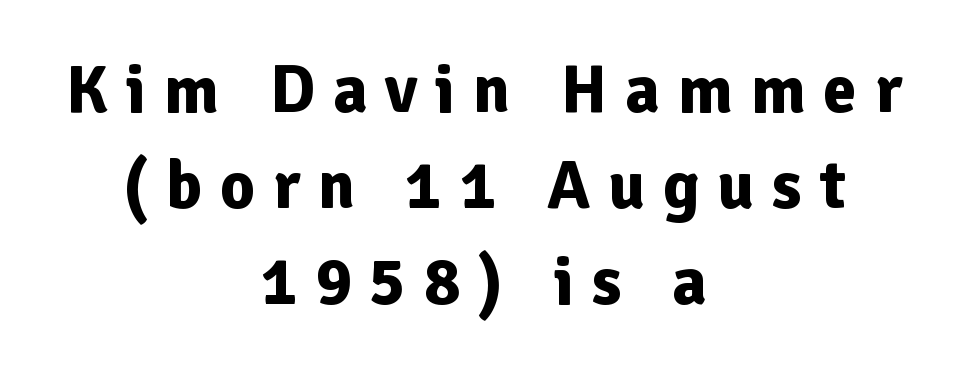
A bare baseline throughout the passage. Does the type have serifs? No, each stem ends abruptly. Does the leading feel generous? No, just average. Is the type bold? Yes — the strokes are clearly thick and heavy. Does extra space separate the letters? Yes, quite a lot of it. Typeset on center — no edge is straight.
